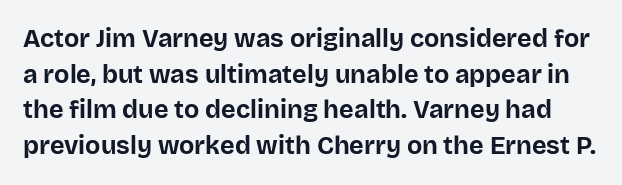
{"italic": "no", "bold": "yes", "underline": "no", "line_spacing": "normal", "line_spacing_ratio": 1.43, "letter_spacing": "normal", "letter_spacing_em": 0.0, "glyph_px": 25}
